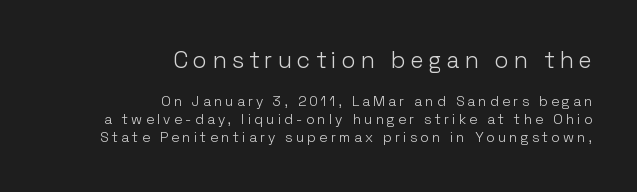
The image shows 23 px text type, upright; set right-aligned, normal line spacing (1.26x), unusually wide letter spacing (+0.24 em), not underlined; the first (top) block is 1.64x larger.
